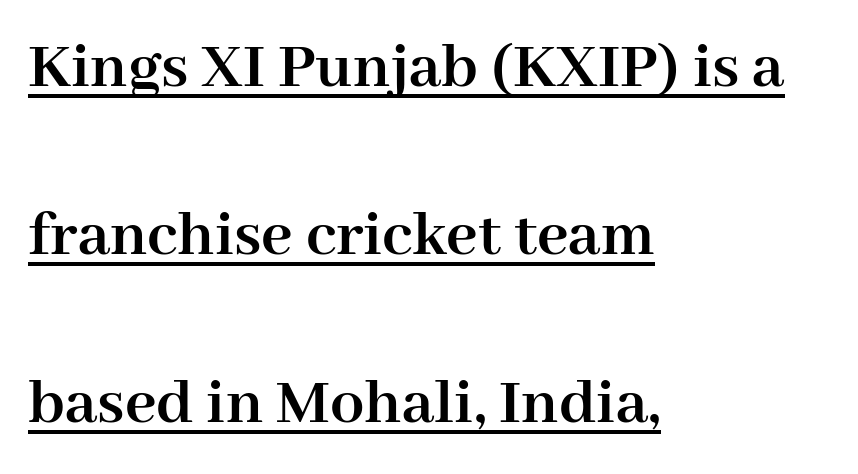
There is no visible air inserted between adjacent glyphs. Looks like someone drew a line under every word here. In terms of posture, this sample is upright. Typesetter's note: full bold, strokes at maximum text heaviness.
